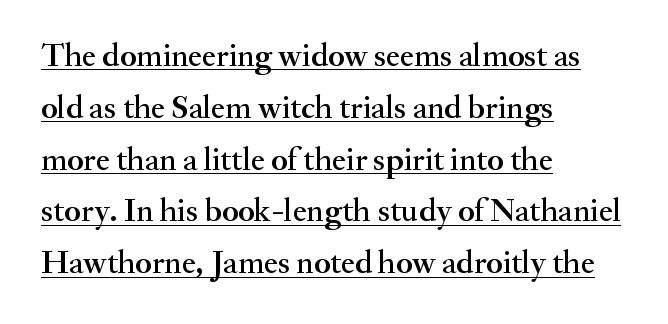
Q: Is the text italic (slanted)? A: No, it is upright.
Q: Is the typeface a serif or a sans-serif typeface? A: Serif.
Q: Is the text underlined? A: Yes.
Q: How is the paragraph aligned? A: Left-aligned.
Q: Is the spacing between letters normal or unusually wide? A: Normal.
Q: Is the spacing between lines tight, normal or loose? A: Normal.
Q: Width (condensed, normal, or wide)? A: Normal.
Q: Stroke contrast? A: Medium.
Q: x-height? A: Small.
Q: Monospaced? A: No.
